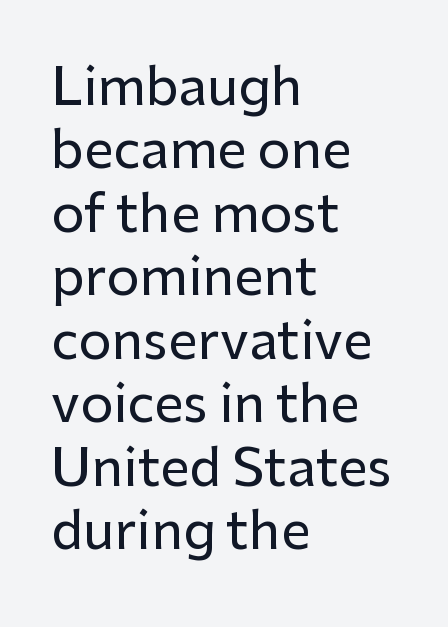
The setting favours the left margin, as ordinary paragraphs usually do. This rendering employs a face without finishing strokes, i.e., a sans-serif. Inter-character spacing is left at the font's built-in metrics. No word sits above an underline.
